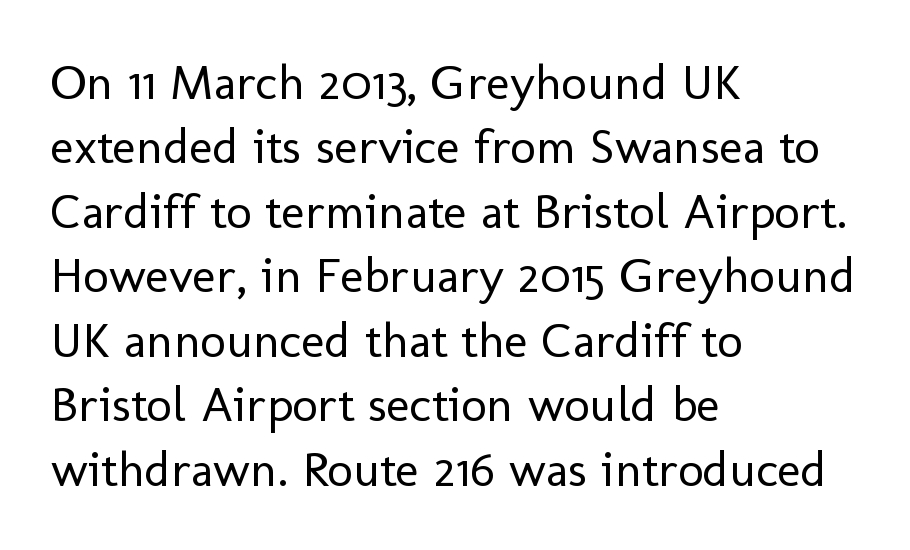
The characters are drawn with everyday or finer stroke widths. Nothing unusual about the tracking: characters are spaced as the font intends. Is there any slant? The stems are plumb. Notice how descenders clear the ascenders below comfortably — that's standard leading. This rendering employs a face without finishing strokes, i.e., a sans-serif. Note the varied advance widths — an 'i' is clearly narrower than an 'm'.
